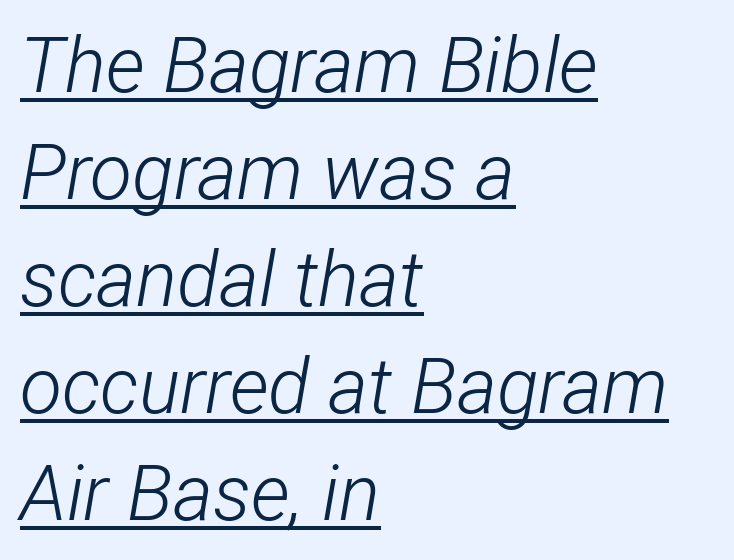
The image shows 77 px light, condensed type, italic (leaning right); set left-aligned, normal line spacing (1.39x), normal letter spacing, underlined; low stroke contrast and a medium x-height.
